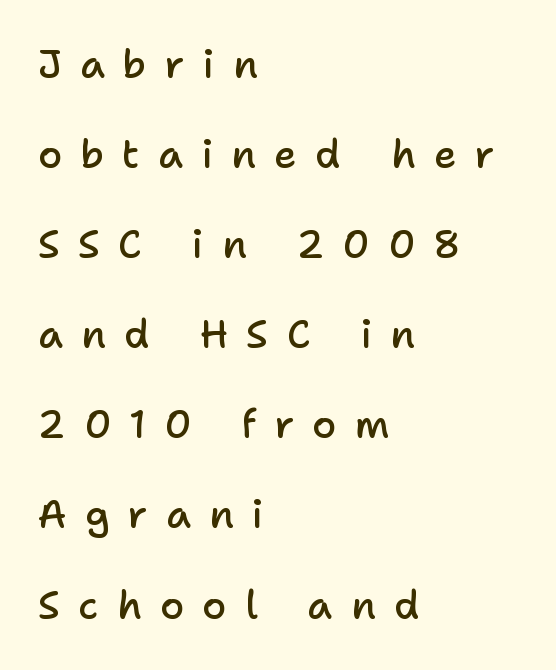
A semibold gives these letters moderate extra thickness, short of bold. Looks like regular typesetting: each glyph gets only the width it needs. The paragraph shown leans on its left margin. Clear beneath every line of the passage. The rendering inserts visible extra space after every character.
